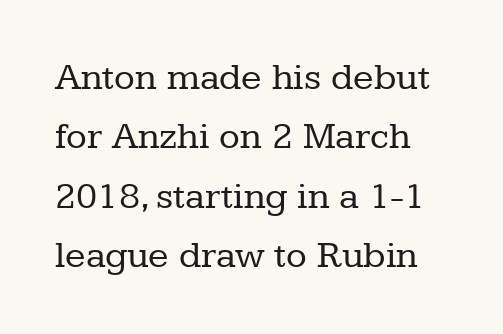
Q: Is the text bold? A: No.
Q: Is the text italic (slanted)? A: No, it is upright.
Q: Is the typeface a serif or a sans-serif typeface? A: Serif.
Q: Is the text underlined? A: No.
Q: Is the spacing between letters normal or unusually wide? A: Normal.
Q: Is the spacing between lines tight, normal or loose? A: Normal.
Q: Width (condensed, normal, or wide)? A: Normal.
Q: Stroke contrast? A: Low.
Q: x-height? A: Medium.
Q: Monospaced? A: No.
